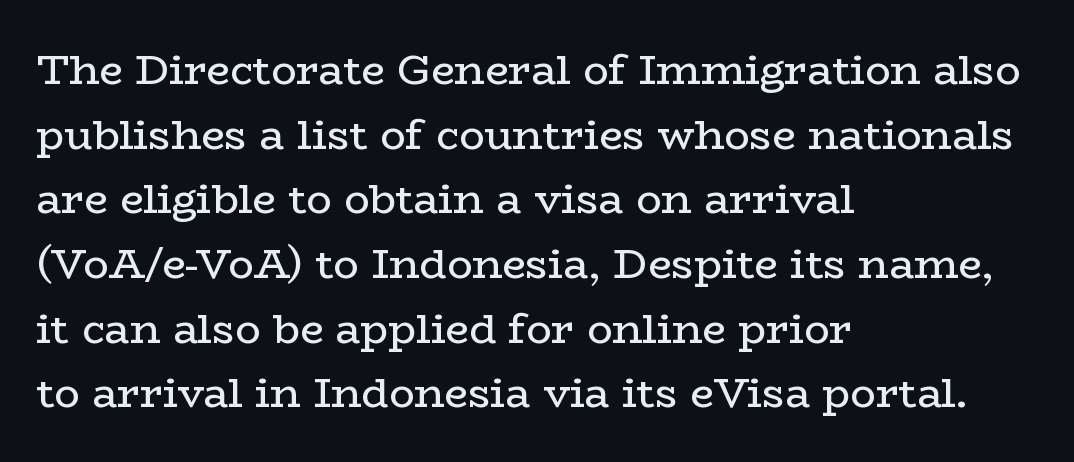
The rendering keeps characters at their native spacing. Descenders are the only things crossing below the line. Normally led — the rows are evenly, conventionally spaced. Each stroke keeps to a modest, everyday thickness or less.
